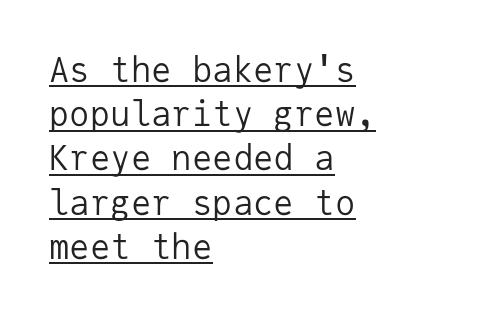
{"serif": "no", "italic": "no", "bold": "no", "weight": "regular", "width": "normal", "stroke_contrast": "low", "x_height": "medium", "monospaced": "yes", "underline": "yes", "align": "left", "line_spacing": "normal", "line_spacing_ratio": 1.3, "letter_spacing": "normal", "letter_spacing_em": 0.0, "glyph_px": 34}
